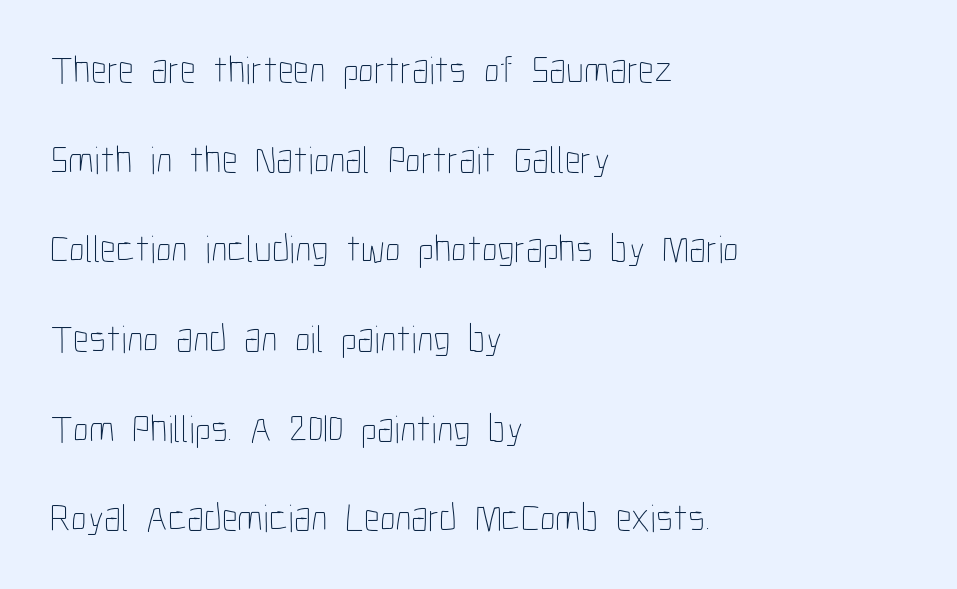
Q: Is the text bold? A: No.
Q: Is the text italic (slanted)? A: No, it is upright.
Q: Is the text underlined? A: No.
Q: How is the paragraph aligned? A: Left-aligned.
Q: Is the spacing between letters normal or unusually wide? A: Normal.
Q: Is the spacing between lines tight, normal or loose? A: Loose.
Q: Width (condensed, normal, or wide)? A: Condensed.
Q: Stroke contrast? A: Low.
Q: x-height? A: Medium.
Q: Monospaced? A: No.
